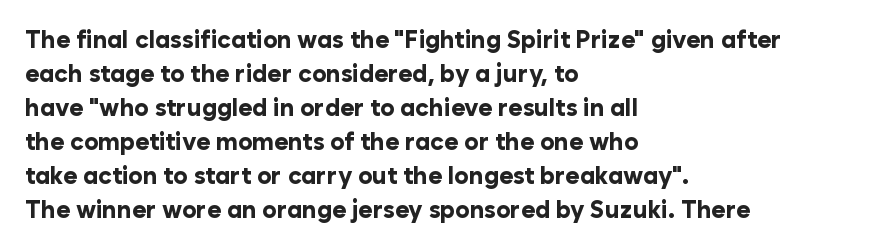
Q: Is the text bold? A: Yes.
Q: Is the text italic (slanted)? A: No, it is upright.
Q: Is the text underlined? A: No.
Q: How is the paragraph aligned? A: Left-aligned.
Q: Is the spacing between letters normal or unusually wide? A: Normal.
Q: Is the spacing between lines tight, normal or loose? A: Normal.
